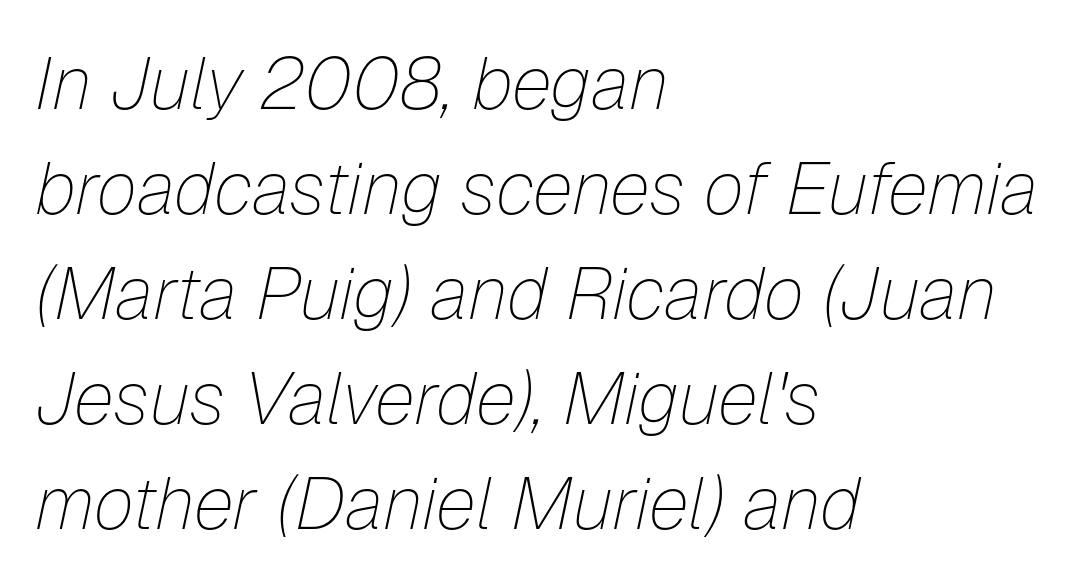
Q: Is the text bold? A: No.
Q: Is the text italic (slanted)? A: Yes, it leans right by about 12 degrees.
Q: Is the text underlined? A: No.
Q: How is the paragraph aligned? A: Left-aligned.
Q: Is the spacing between letters normal or unusually wide? A: Normal.
Q: Is the spacing between lines tight, normal or loose? A: Normal.
Q: Width (condensed, normal, or wide)? A: Normal.
Q: Stroke contrast? A: Low.
Q: x-height? A: Medium.
Q: Monospaced? A: No.
